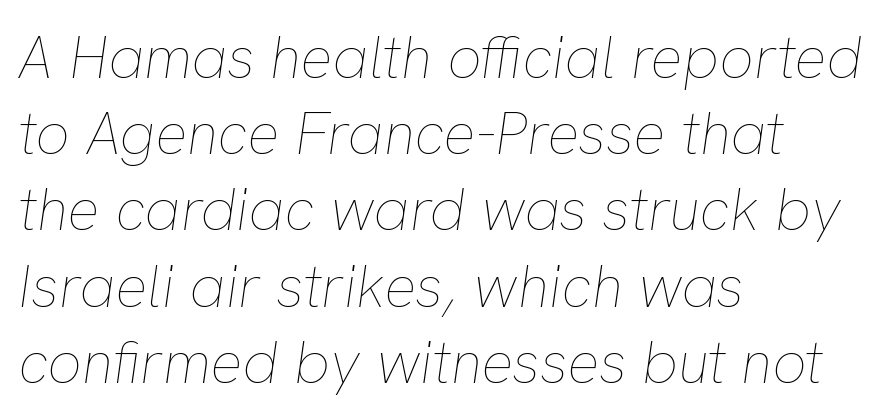
Q: Is the text bold? A: No.
Q: Is the text italic (slanted)? A: Yes, it leans right by about 8 degrees.
Q: Is the text underlined? A: No.
Q: How is the paragraph aligned? A: Left-aligned.
Q: Is the spacing between letters normal or unusually wide? A: Normal.
Q: Is the spacing between lines tight, normal or loose? A: Normal.
Q: Width (condensed, normal, or wide)? A: Normal.
Q: Stroke contrast? A: Low.
Q: x-height? A: Medium.
Q: Monospaced? A: No.
